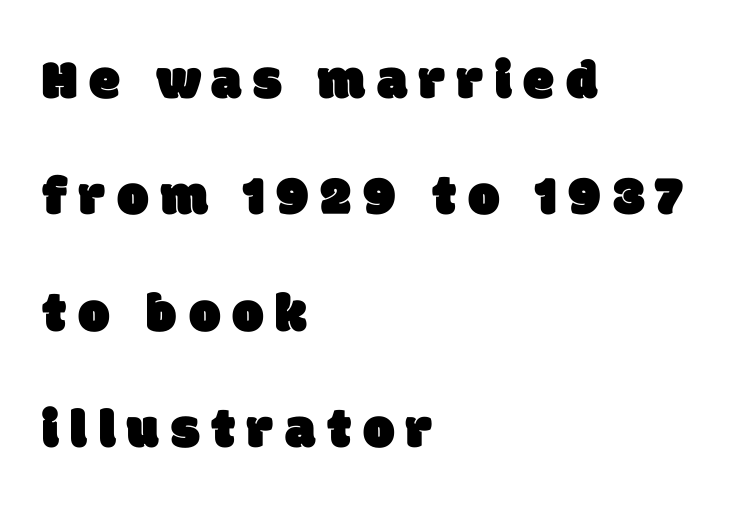
This rendering widens character spacing well past its baseline value. Is this a fixed-width face? No — the glyphs have proportional, varying widths. Casual observation: everything's shoved over to the left. Anything drawn beneath the words? Only blank space.
